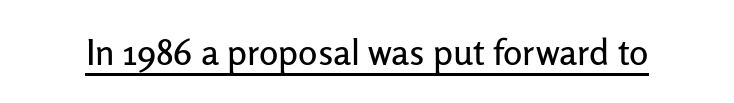
{"serif": "no", "italic": "no", "width": "normal", "stroke_contrast": "low", "x_height": "medium", "monospaced": "no", "underline": "yes", "letter_spacing": "normal", "letter_spacing_em": 0.0, "glyph_px": 36}
